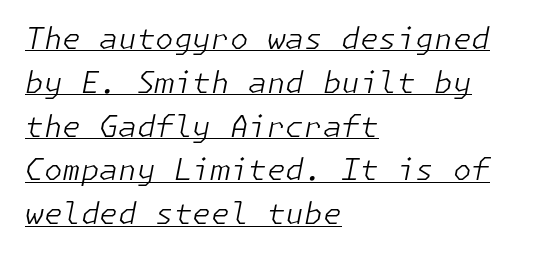
{"italic": "yes", "lean": "right", "slant_degrees": 11, "bold": "no", "weight": "light", "width": "normal", "stroke_contrast": "low", "x_height": "medium", "underline": "yes", "align": "left", "line_spacing": "normal", "line_spacing_ratio": 1.46, "letter_spacing": "normal", "letter_spacing_em": 0.0, "glyph_px": 30}
